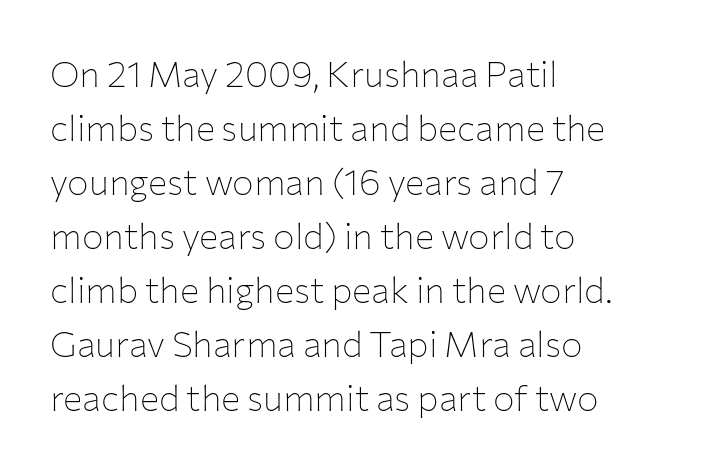
Q: Is the text bold? A: No.
Q: Is the text italic (slanted)? A: No, it is upright.
Q: Is the typeface a serif or a sans-serif typeface? A: Sans-serif.
Q: Is the text underlined? A: No.
Q: How is the paragraph aligned? A: Left-aligned.
Q: Is the spacing between letters normal or unusually wide? A: Normal.
Q: Is the spacing between lines tight, normal or loose? A: Normal.
Q: Width (condensed, normal, or wide)? A: Normal.
Q: Stroke contrast? A: Low.
Q: x-height? A: Medium.
Q: Monospaced? A: No.
